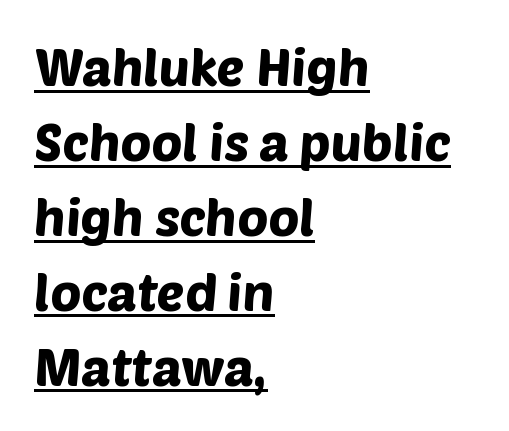
The typesetter chose a ragged-right arrangement here. Standard letterfit; no display-style spreading of the glyphs. Each letter keeps its own natural width here, so spacing adapts to shape. You can see a thin bar hugging the bottom of the glyphs. Interline gaps are of average width in this sample.
